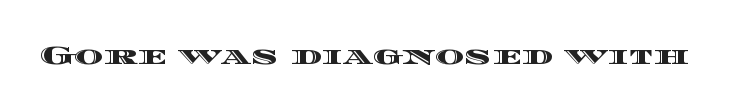
Q: Is the text italic (slanted)? A: No, it is upright.
Q: Is the text underlined? A: No.
Q: Is the spacing between letters normal or unusually wide? A: Normal.
